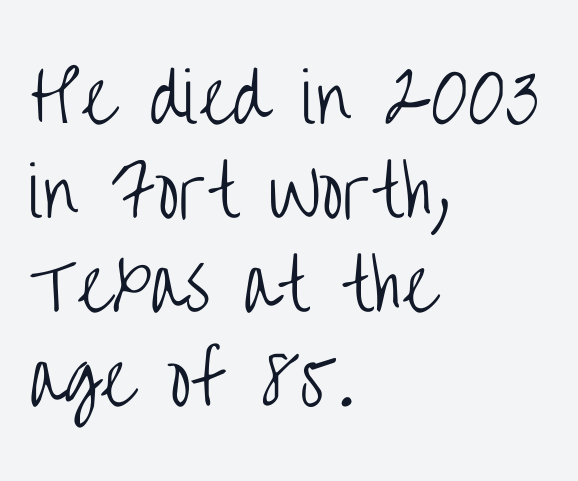
Proportional: the letters do not fall into vertical columns. The weight tops out at a normal text grade. No feet cap the strokes, marking this as sans-serif type. The letterforms sit shoulder to shoulder at normal distance. Descenders are the only things crossing below the line. All the whitespace from short lines collects on the right.
